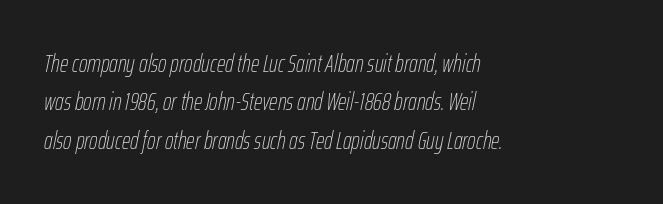
{"italic": "yes", "lean": "right", "slant_degrees": 12, "bold": "no", "underline": "no", "align": "left", "line_spacing": "normal", "line_spacing_ratio": 1.6, "letter_spacing": "normal", "letter_spacing_em": 0.0, "glyph_px": 24}
